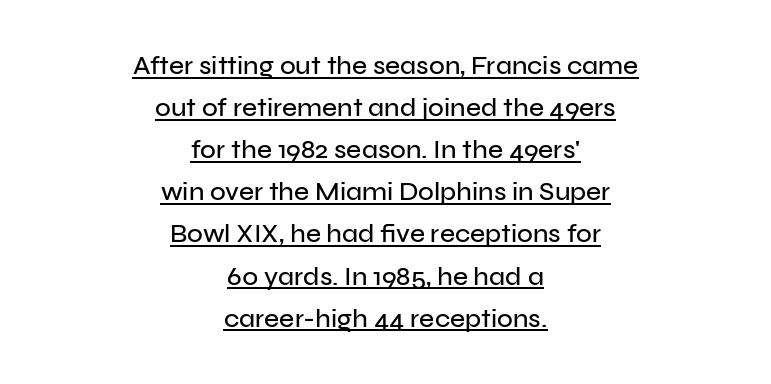
Q: Is the text italic (slanted)? A: No, it is upright.
Q: Is the text underlined? A: Yes.
Q: How is the paragraph aligned? A: Centered.
Q: Is the spacing between letters normal or unusually wide? A: Normal.
Q: Is the spacing between lines tight, normal or loose? A: Normal.
